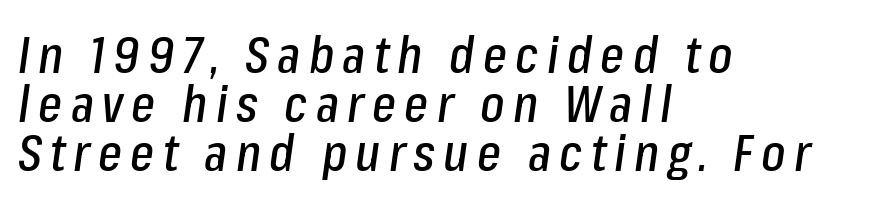
{"italic": "yes", "lean": "right", "slant_degrees": 8, "width": "condensed", "stroke_contrast": "low", "x_height": "medium", "monospaced": "no", "underline": "no", "align": "left", "line_spacing": "tight", "line_spacing_ratio": 0.96, "glyph_px": 51}
